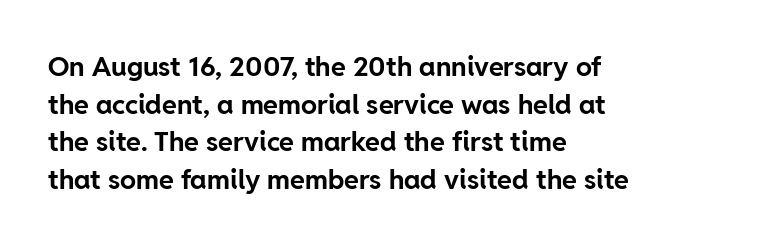
Its strokes are broad and dark, the hallmark of bold type. The letterforms sit shoulder to shoulder at normal distance. Horizontal alignment here is leftward, the default for most running prose. Each new line begins a customary step beneath the previous one. Has an underline been added? It has not. Characters remain perfectly vertical along every line.
